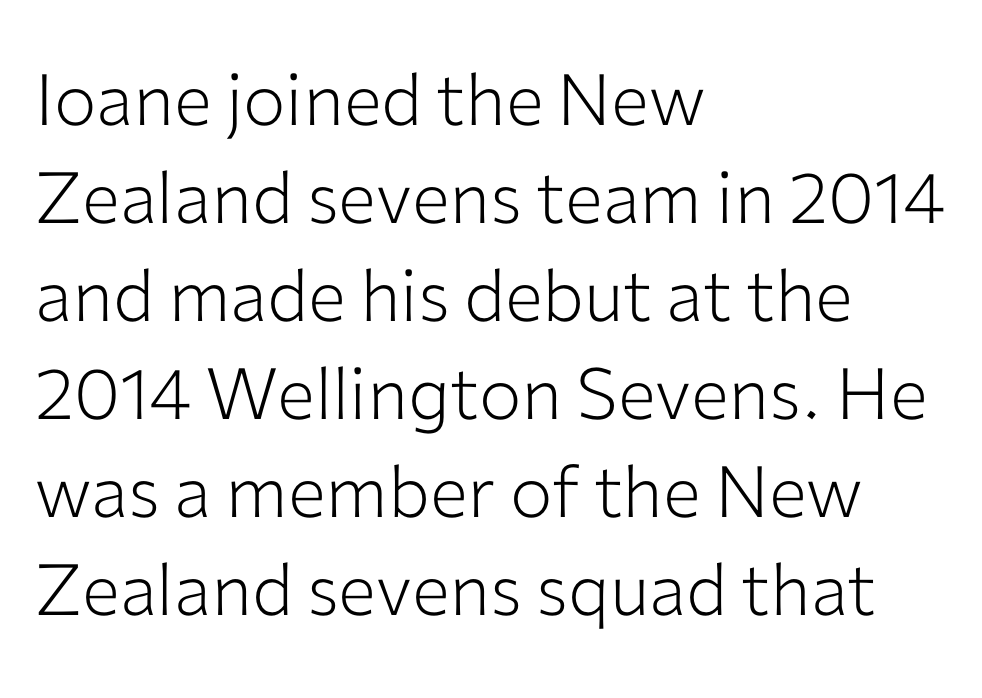
Notice how the stems are strictly vertical — no italics here. Lines of text with bare space underneath. One glance says typical: line gaps are just what's usual. The cut favours lightness, reaching ordinary text weight at its darkest.
